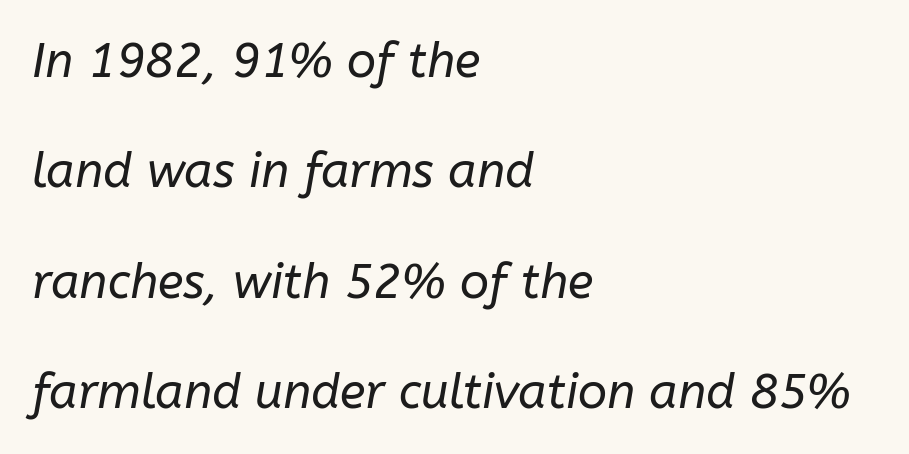
{"italic": "yes", "lean": "right", "slant_degrees": 10, "bold": "no", "weight": "regular", "width": "normal", "stroke_contrast": "low", "x_height": "medium", "monospaced": "no", "underline": "no", "align": "left", "line_spacing": "loose", "line_spacing_ratio": 2.3, "letter_spacing": "normal", "letter_spacing_em": 0.0, "glyph_px": 48}
